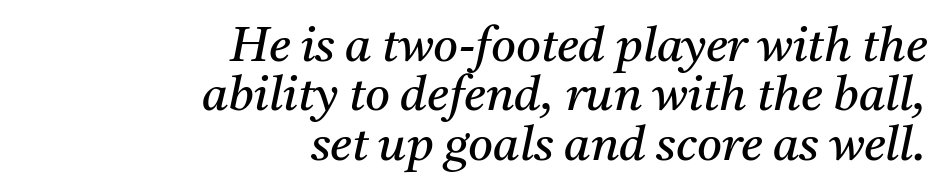
Q: Is the text bold? A: No.
Q: Is the text italic (slanted)? A: Yes, it leans right by about 11 degrees.
Q: Is the typeface a serif or a sans-serif typeface? A: Serif.
Q: Is the text underlined? A: No.
Q: How is the paragraph aligned? A: Right-aligned.
Q: Is the spacing between letters normal or unusually wide? A: Normal.
Q: Is the spacing between lines tight, normal or loose? A: Tight.
Q: Width (condensed, normal, or wide)? A: Normal.
Q: Stroke contrast? A: Medium.
Q: x-height? A: Medium.
Q: Monospaced? A: No.
